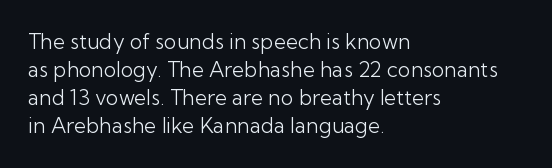
Q: Is the text bold? A: No.
Q: Is the text italic (slanted)? A: No, it is upright.
Q: Is the text underlined? A: No.
Q: How is the paragraph aligned? A: Left-aligned.
Q: Is the spacing between letters normal or unusually wide? A: Normal.
Q: Is the spacing between lines tight, normal or loose? A: Normal.
